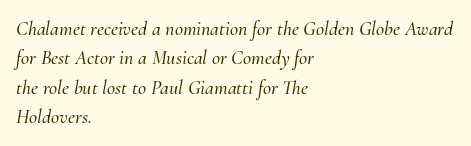
Rule under the text: the space is simply empty. Layout note: lines flush left. The type is set solid horizontally, with unmodified tracking. Characters are canted at an angle relative to the baseline's perpendicular. Baseline-to-baseline distance is the conventional proportion of letter height.
